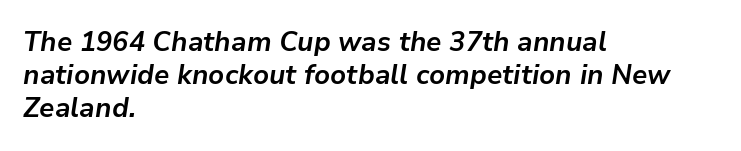
It's the slanting kind of type. Layout note: lines flush left. Only glyphs here, with clear space below each row. The strokes are fattened all the way to bold. The face used here is rendered with its standard letterfit.
